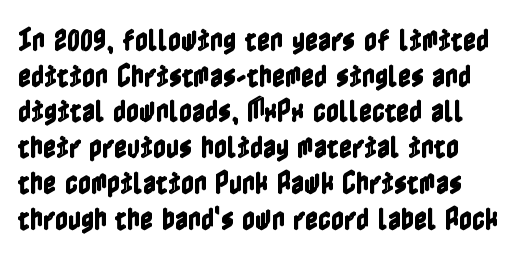
{"italic": "no", "underline": "no", "line_spacing": "normal", "line_spacing_ratio": 1.43, "letter_spacing": "normal", "letter_spacing_em": 0.0, "glyph_px": 25}
